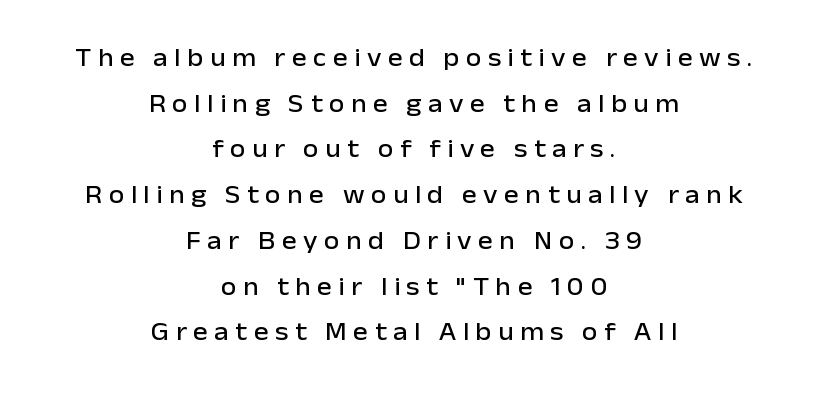
The image shows 25 px text type, upright; set centered, line spacing 1.83x, unusually wide letter spacing (+0.26 em), not underlined.
